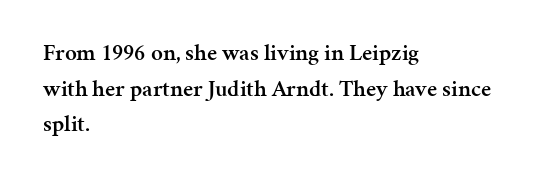
Q: Is the text bold? A: Semi-bold.
Q: Is the text italic (slanted)? A: No, it is upright.
Q: Is the text underlined? A: No.
Q: How is the paragraph aligned? A: Left-aligned.
Q: Is the spacing between letters normal or unusually wide? A: Normal.
Q: Is the spacing between lines tight, normal or loose? A: Normal.
